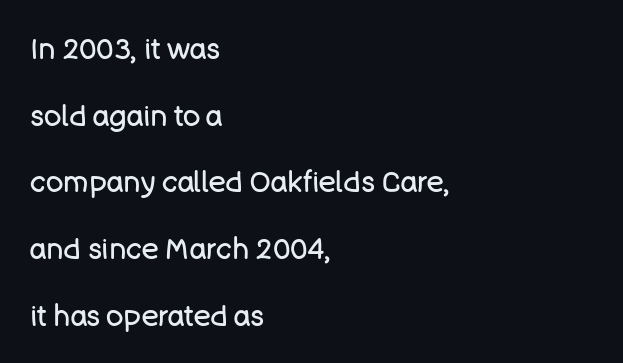
The font family rendered here belongs to the sans-serif group. The line texture is even and compact thanks to regular tracking. Plain, unruled lines of type. The font's upright variant was chosen for this text. The passage shown stacks its lines with a broad gap. A student would call this left alignment; a typographer would say flush left, rag right.
